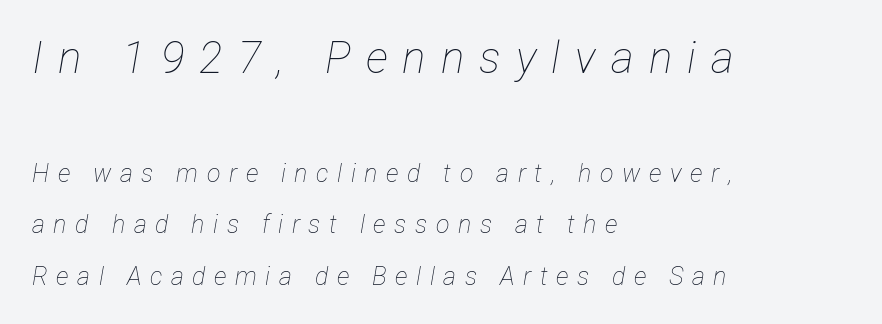
The image shows 44 px thin, condensed type, italic (leaning right); set left-aligned, loose line spacing (2.06x), unusually wide letter spacing (+0.34 em), not underlined; the first (top) block is 1.76x larger; low stroke contrast and a medium x-height.
